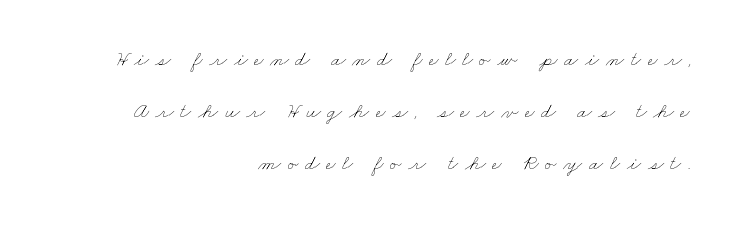
The image shows 21 px text type; set right-aligned, loose line spacing (2.48x), unusually wide letter spacing (+0.31 em), not underlined.
